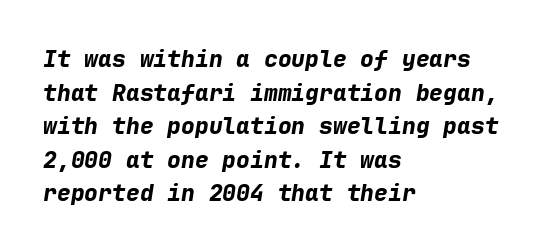
{"italic": "yes", "lean": "right", "slant_degrees": 9, "bold": "yes", "underline": "no", "align": "left", "line_spacing": "normal", "line_spacing_ratio": 1.46, "letter_spacing": "normal", "letter_spacing_em": 0.0, "glyph_px": 23}
